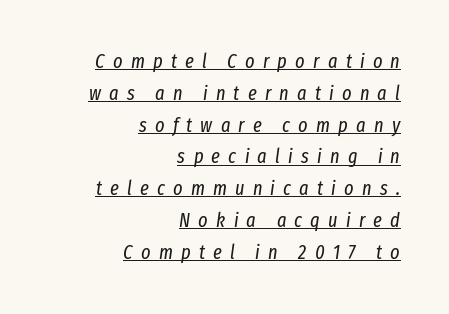
The image shows 20 px text type, italic (leaning right); set right-aligned, normal line spacing (1.59x), unusually wide letter spacing (+0.41 em), underlined.
